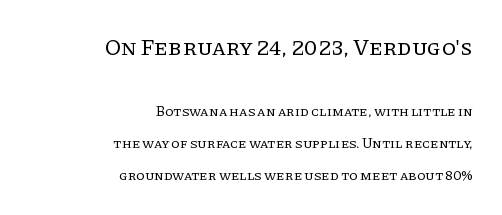
Where is the straight margin? On the right. Does the leading feel generous? Absolutely, it's lavish. Which of the two is more prominent by size? The first, at the top. Anything drawn beneath the words? Only blank space. The passage shown has conventional tracking throughout.
